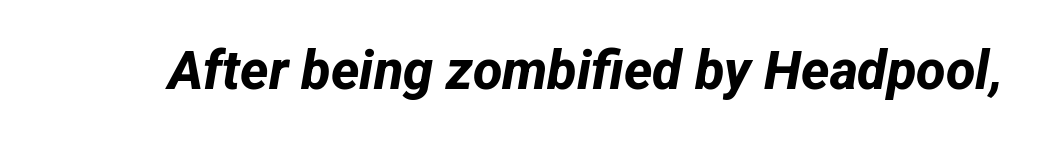
{"serif": "no", "bold": "yes", "weight": "bold", "width": "normal", "stroke_contrast": "low", "x_height": "medium", "monospaced": "no", "underline": "no", "letter_spacing": "normal", "letter_spacing_em": 0.0, "glyph_px": 54}
